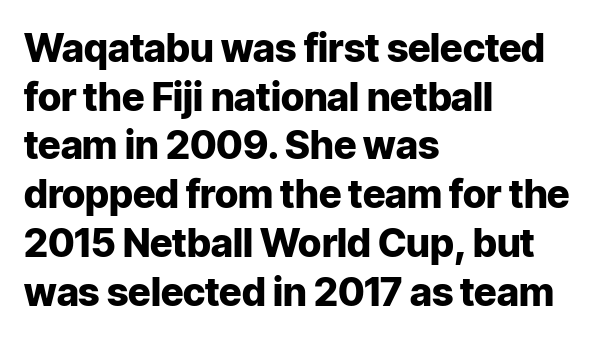
The space between consecutive lines is moderate. Check under the words: just untouched page. Nothing sits at the stroke ends, so this counts as sans-serif. Is there any slant? The stems are plumb. You could not count columns in this text — the font is proportionally spaced. I'd describe the lettering as bold — thick and assertive.
